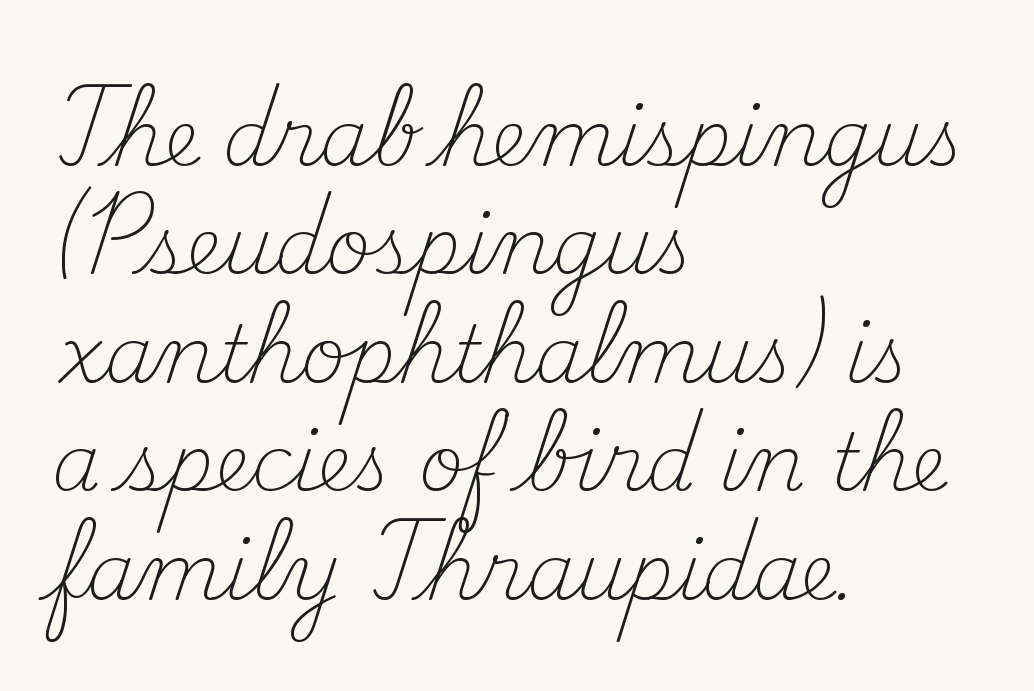
The image shows 78 px light serif type; set left-aligned, normal line spacing (1.39x), normal letter spacing, not underlined; medium stroke contrast and a small x-height.
